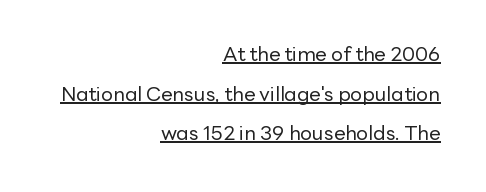
Reading down the block, your eye finds every line finishing at a fixed right position. The block of text is sparse from top to bottom, with ample space between rows. The type sits square on the baseline with zero lean. The type is set solid horizontally, with unmodified tracking.
